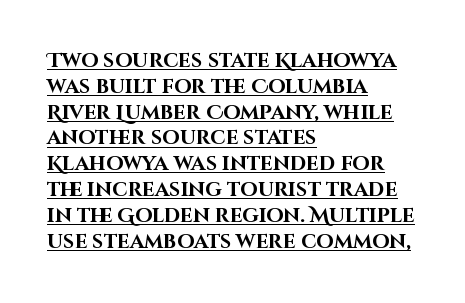
The type sits square on the baseline with zero lean. Characters follow at the spacing the type designer built in. Normally led — the rows are evenly, conventionally spaced. The rendering uses a bold face; every stroke is thick and dark. These lines are set flush left with a ragged right edge. Compared with undecorated copy, this sample adds a rule below the words.
